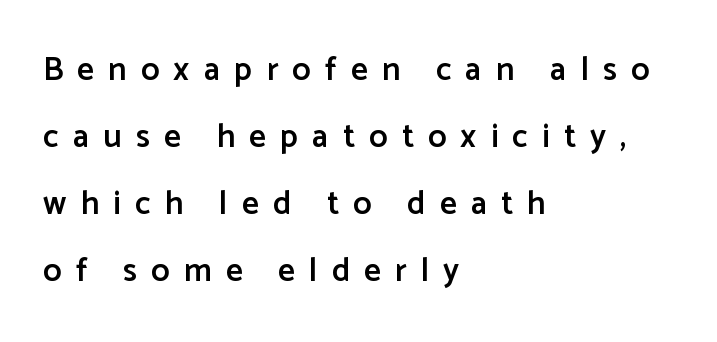
{"serif": "no", "italic": "no", "bold": "semi", "weight": "semibold", "width": "normal", "stroke_contrast": "low", "x_height": "medium", "monospaced": "no", "underline": "no", "align": "left", "line_spacing": "loose", "line_spacing_ratio": 2.03, "letter_spacing": "wide", "letter_spacing_em": 0.43, "glyph_px": 33}
